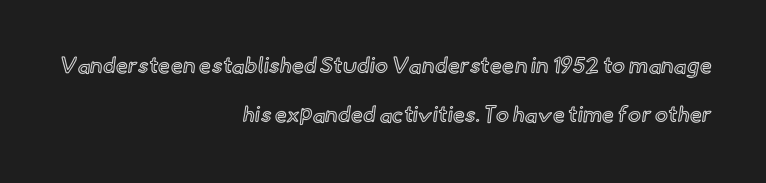
The image shows 22 px text type; set right-aligned, loose line spacing (2.24x), normal letter spacing, not underlined.
